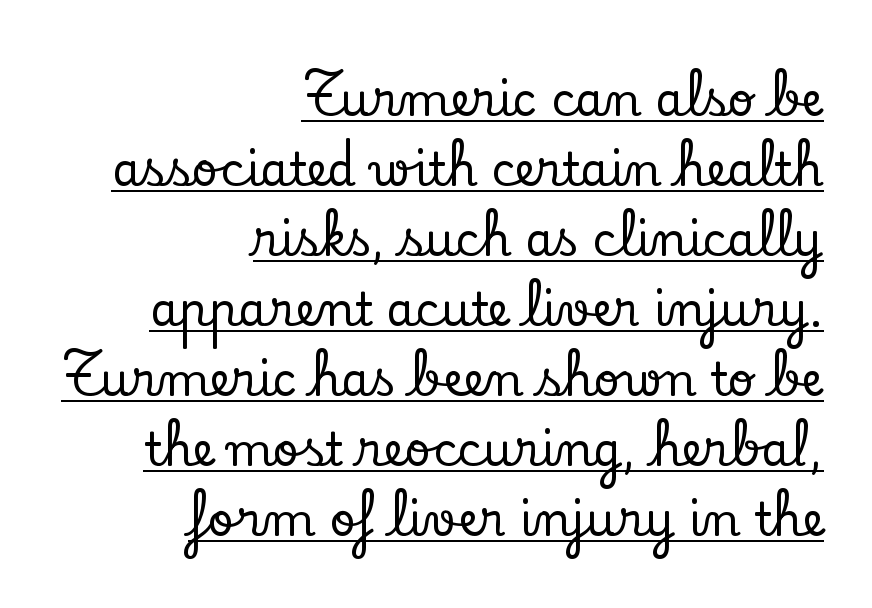
The image shows 46 px serif type, upright; set right-aligned, normal line spacing (1.52x), normal letter spacing, underlined; low stroke contrast and a small x-height.
